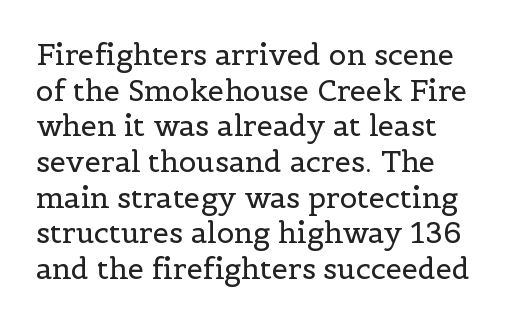
The image shows 29 px regular-weight serif type, upright; set left-aligned, line spacing 1.23x, normal letter spacing, not underlined; a medium x-height.
